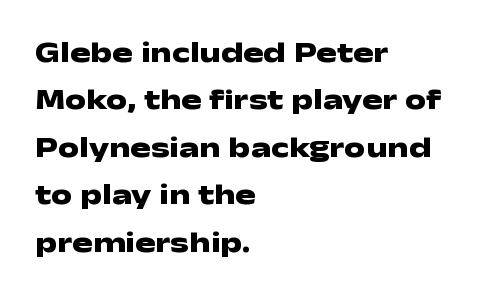
The image shows 30 px heavy, wide sans-serif type, upright; set left-aligned, normal line spacing (1.58x), normal letter spacing, not underlined; low stroke contrast and a medium x-height.
